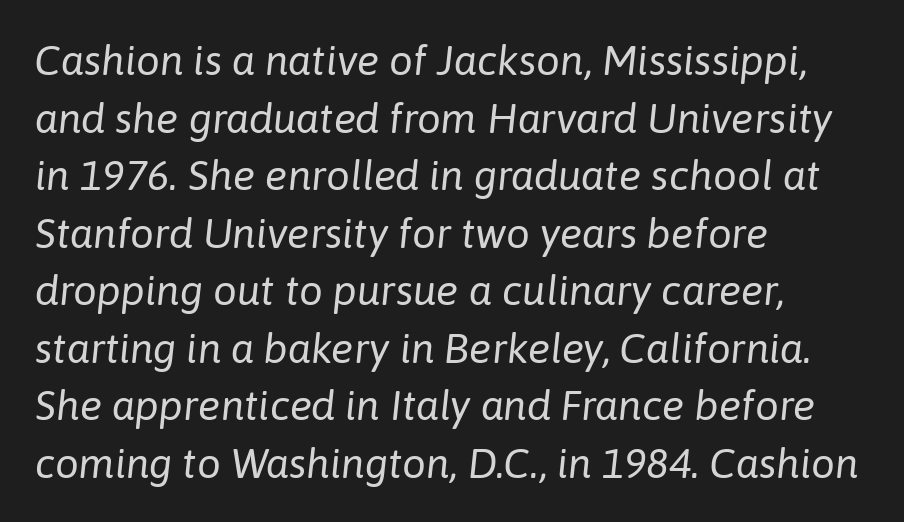
The image shows 42 px regular-weight type, italic (leaning right); set left-aligned, normal line spacing (1.37x), normal letter spacing, not underlined; low stroke contrast and a medium x-height.
